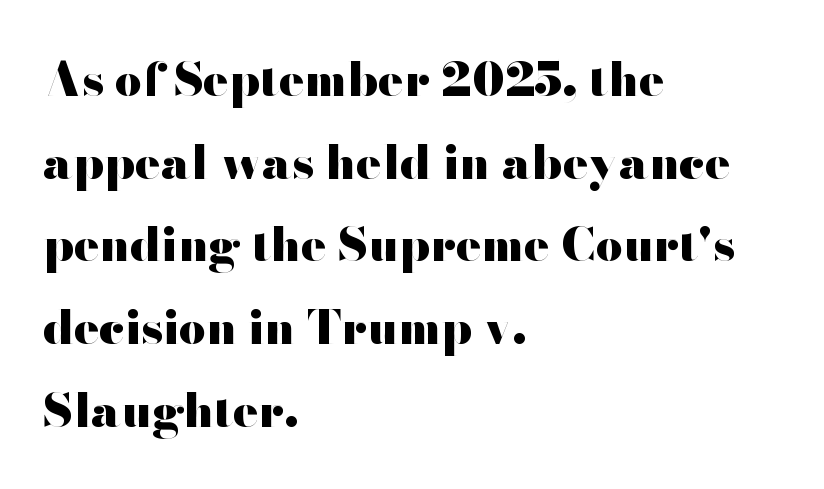
Q: Is the text bold? A: Yes.
Q: Is the text italic (slanted)? A: No, it is upright.
Q: Is the typeface a serif or a sans-serif typeface? A: Sans-serif.
Q: Is the text underlined? A: No.
Q: How is the paragraph aligned? A: Left-aligned.
Q: Is the spacing between letters normal or unusually wide? A: Normal.
Q: Width (condensed, normal, or wide)? A: Wide.
Q: Stroke contrast? A: High.
Q: x-height? A: Small.
Q: Monospaced? A: No.
